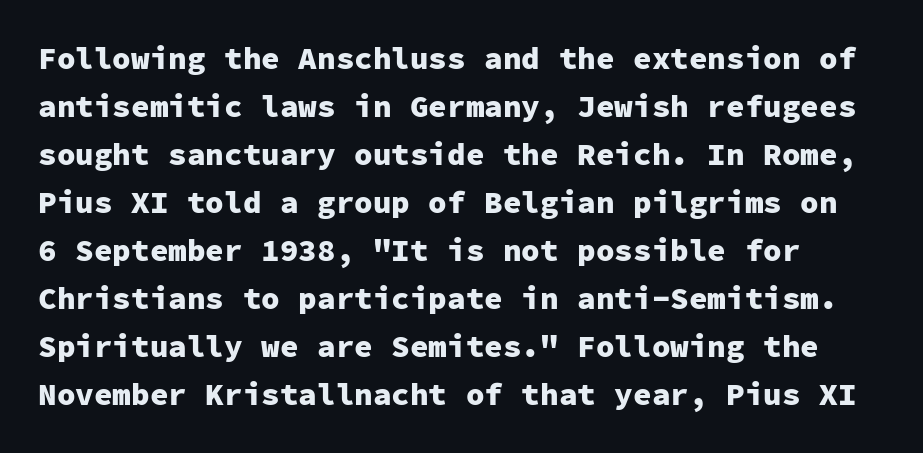
{"serif": "no", "italic": "no", "bold": "yes", "weight": "heavy", "width": "normal", "stroke_contrast": "low", "x_height": "medium", "monospaced": "yes", "underline": "no", "align": "left", "line_spacing": "normal", "line_spacing_ratio": 1.55, "letter_spacing": "normal", "letter_spacing_em": 0.0, "glyph_px": 31}
